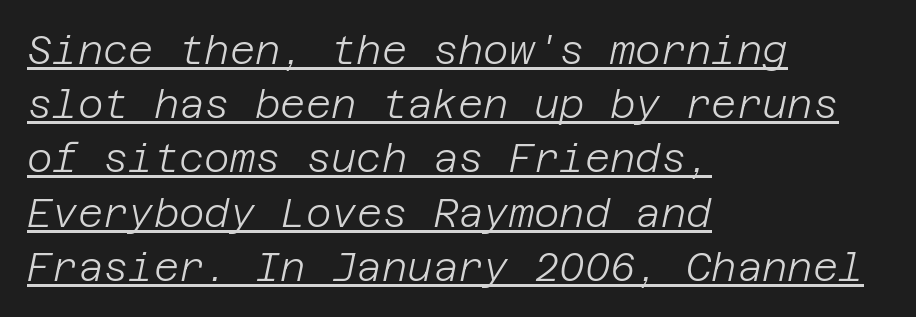
{"italic": "yes", "lean": "right", "slant_degrees": 12, "bold": "no", "weight": "light", "width": "normal", "stroke_contrast": "low", "x_height": "large", "underline": "yes", "align": "left", "line_spacing": "normal", "line_spacing_ratio": 1.39, "letter_spacing": "normal", "letter_spacing_em": 0.0, "glyph_px": 39}
